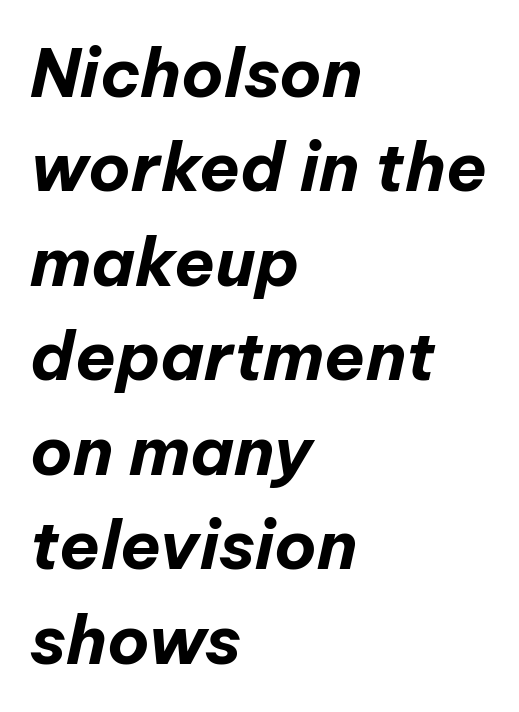
{"italic": "yes", "lean": "right", "slant_degrees": 12, "bold": "yes", "weight": "bold", "width": "normal", "stroke_contrast": "low", "x_height": "medium", "monospaced": "no", "underline": "no", "align": "left", "line_spacing": "normal", "line_spacing_ratio": 1.41, "letter_spacing": "normal", "letter_spacing_em": 0.0, "glyph_px": 67}
